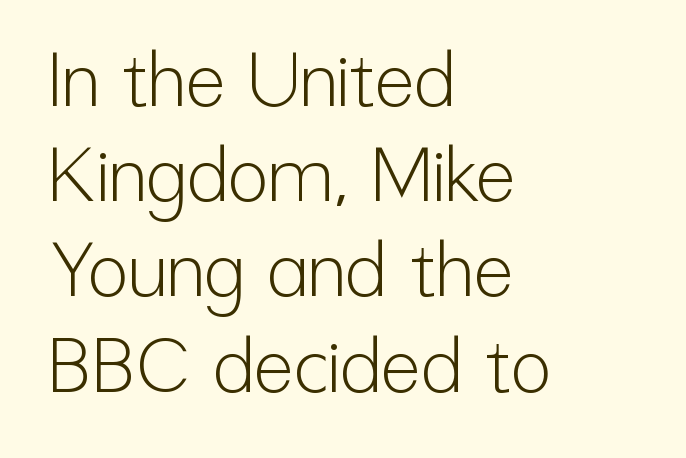
The designer left line spacing at the default. Stroke mass is kept to a normal reading level or below. In terms of posture, this sample is upright. You can tell from the bare stems that sans-serif type was used. Proportional: the letters do not fall into vertical columns.
